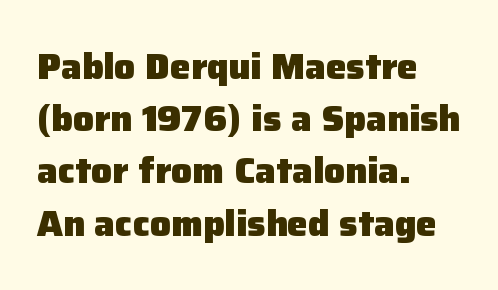
{"serif": "no", "italic": "no", "bold": "yes", "weight": "heavy", "width": "normal", "stroke_contrast": "low", "x_height": "medium", "monospaced": "no", "underline": "no", "align": "left", "line_spacing": "normal", "line_spacing_ratio": 1.41, "letter_spacing": "normal", "letter_spacing_em": 0.0, "glyph_px": 37}
